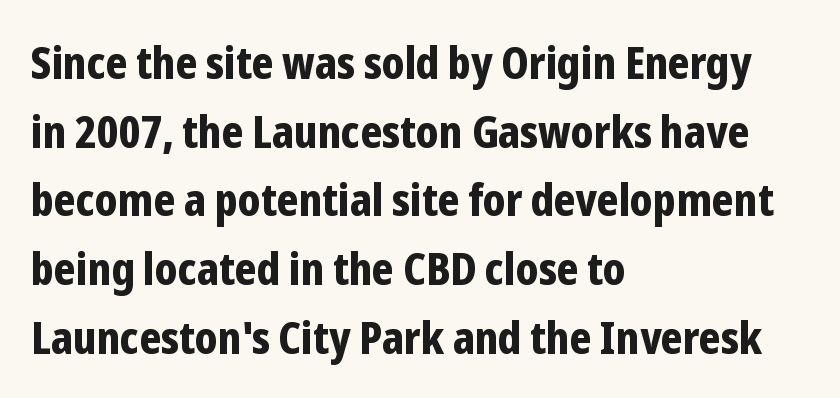
Q: Is the text bold? A: Yes.
Q: Is the text italic (slanted)? A: No, it is upright.
Q: Is the typeface a serif or a sans-serif typeface? A: Sans-serif.
Q: Is the text underlined? A: No.
Q: How is the paragraph aligned? A: Left-aligned.
Q: Is the spacing between letters normal or unusually wide? A: Normal.
Q: Is the spacing between lines tight, normal or loose? A: Normal.
Q: Width (condensed, normal, or wide)? A: Condensed.
Q: Stroke contrast? A: Low.
Q: x-height? A: Medium.
Q: Monospaced? A: No.
